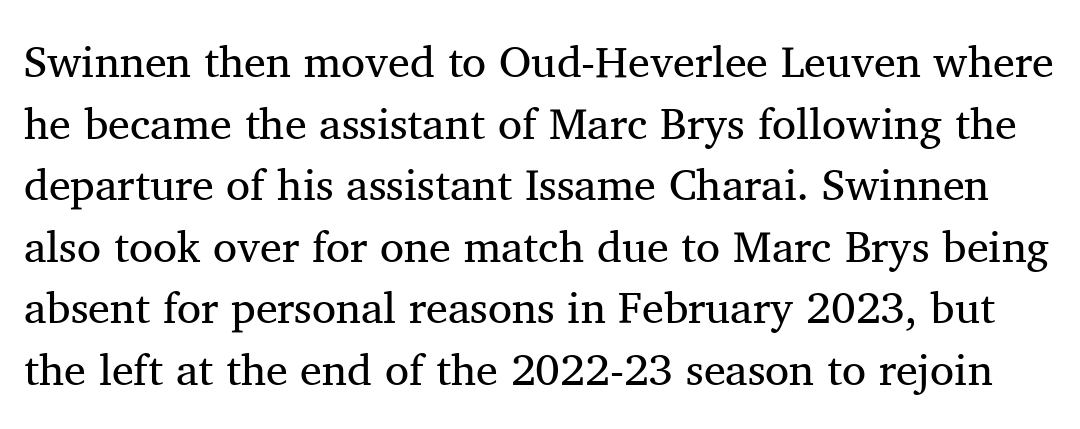
Q: Is the text bold? A: No.
Q: Is the text italic (slanted)? A: No, it is upright.
Q: Is the typeface a serif or a sans-serif typeface? A: Serif.
Q: Is the text underlined? A: No.
Q: Is the spacing between letters normal or unusually wide? A: Normal.
Q: Is the spacing between lines tight, normal or loose? A: Normal.
Q: Width (condensed, normal, or wide)? A: Normal.
Q: Stroke contrast? A: Medium.
Q: x-height? A: Medium.
Q: Monospaced? A: No.
